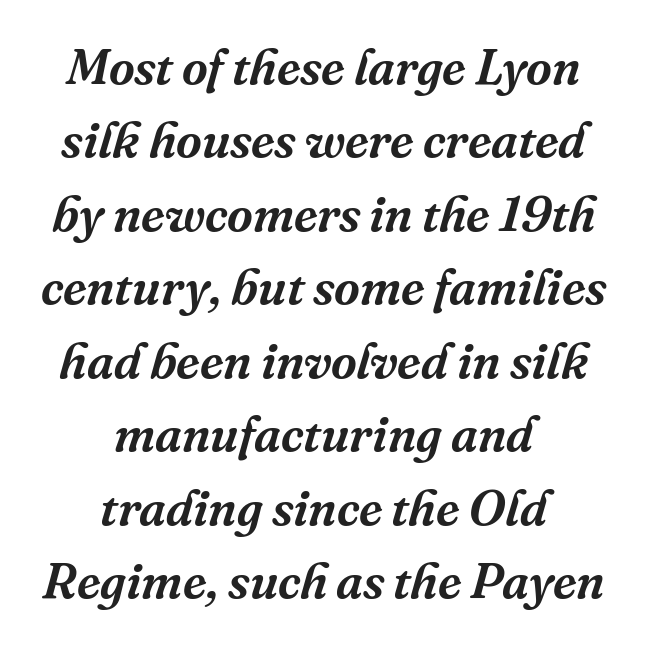
Inter-character spacing is left at the font's built-in metrics. Just letters on the line, the space beneath them empty. The compositor balanced each line on the midline. The face used here is proportionally spaced, like ordinary book or web type. Each letter's strokes conclude with small projecting serifs. Does the lettering tilt? It does — this is italic.
